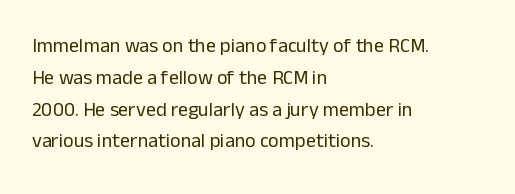
{"italic": "no", "bold": "no", "underline": "no", "align": "left", "line_spacing": "normal", "line_spacing_ratio": 1.59, "letter_spacing": "normal", "letter_spacing_em": 0.0, "glyph_px": 20}
